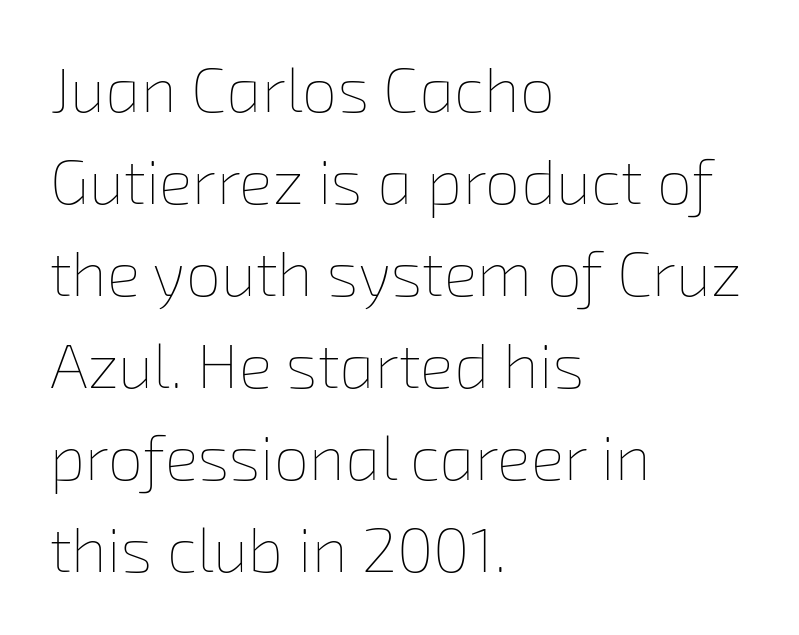
Q: Is the text bold? A: No.
Q: Is the text underlined? A: No.
Q: How is the paragraph aligned? A: Left-aligned.
Q: Is the spacing between letters normal or unusually wide? A: Normal.
Q: Is the spacing between lines tight, normal or loose? A: Normal.
Q: Width (condensed, normal, or wide)? A: Normal.
Q: Stroke contrast? A: Low.
Q: x-height? A: Medium.
Q: Monospaced? A: No.
